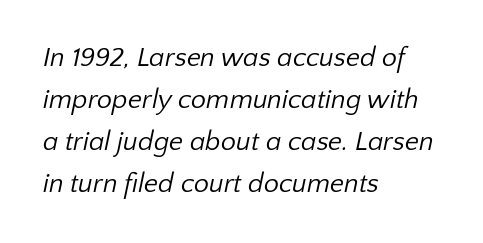
Q: Is the text bold? A: No.
Q: Is the text underlined? A: No.
Q: How is the paragraph aligned? A: Left-aligned.
Q: Is the spacing between letters normal or unusually wide? A: Normal.
Q: Is the spacing between lines tight, normal or loose? A: Normal.
